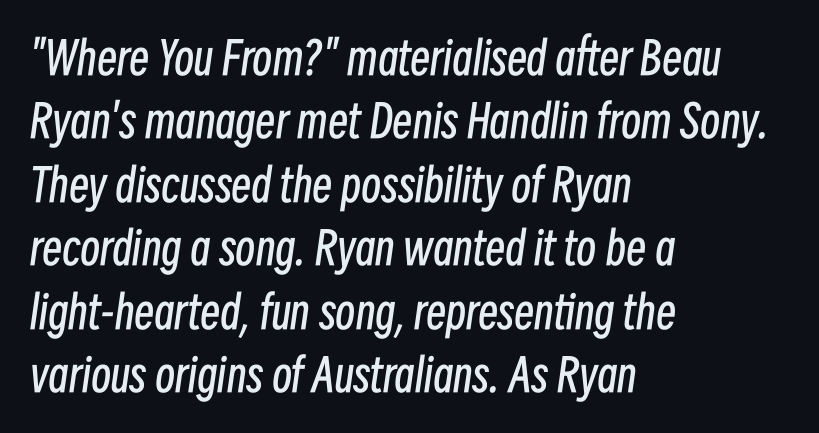
The image shows 45 px regular-weight, condensed type, italic (leaning right); set left-aligned, normal line spacing (1.41x), normal letter spacing, not underlined; low stroke contrast and a medium x-height.
